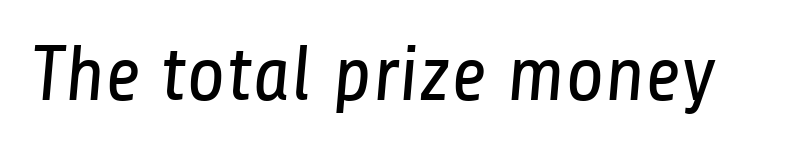
The image shows 79 px regular-weight, condensed sans-serif type; set normal letter spacing, not underlined; low stroke contrast and a medium x-height.
